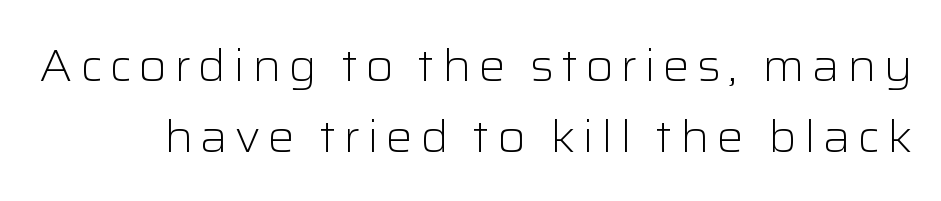
Spacing verdict: proportional, widths tailored to each character. A clean baseline with only descenders dipping below it. No letter is thick-stroked: the sample isn't bold. Nothing sits at the stroke ends, so this counts as sans-serif. This sample keeps an unexceptional amount of space between lines. Does the lettering tilt? It doesn't — this is upright.
